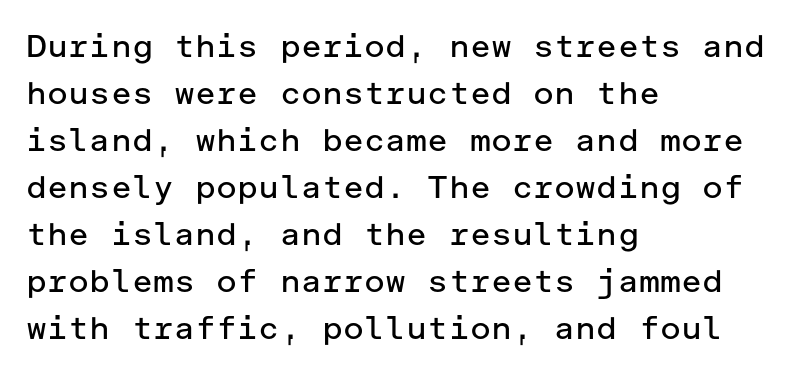
The image shows 32 px regular-weight sans-serif type, upright; set left-aligned, normal line spacing (1.47x), normal letter spacing, not underlined; low stroke contrast and a medium x-height.
